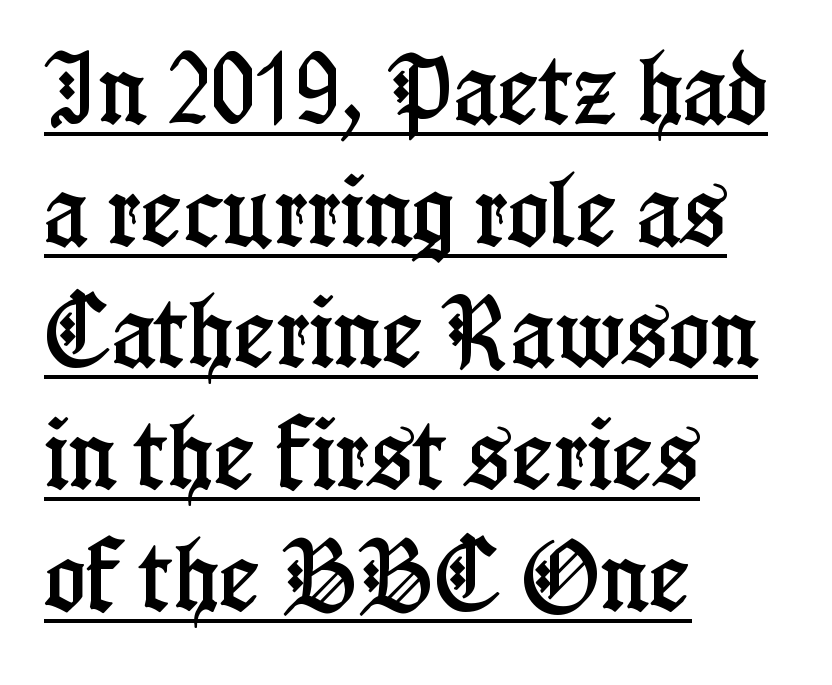
Q: Is the text italic (slanted)? A: No, it is upright.
Q: Is the typeface a serif or a sans-serif typeface? A: Serif.
Q: Is the text underlined? A: Yes.
Q: How is the paragraph aligned? A: Left-aligned.
Q: Is the spacing between letters normal or unusually wide? A: Normal.
Q: Is the spacing between lines tight, normal or loose? A: Normal.
Q: Width (condensed, normal, or wide)? A: Condensed.
Q: Stroke contrast? A: Low.
Q: x-height? A: Medium.
Q: Monospaced? A: No.
